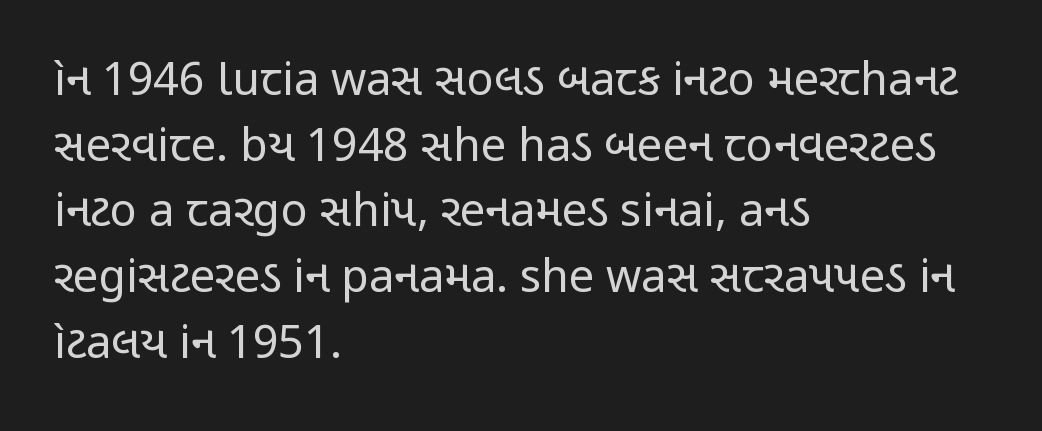
{"serif": "no", "italic": "no", "bold": "no", "weight": "regular", "width": "condensed", "stroke_contrast": "low", "x_height": "medium", "monospaced": "no", "underline": "no", "align": "left", "line_spacing": "normal", "line_spacing_ratio": 1.46, "letter_spacing": "normal", "letter_spacing_em": 0.0, "glyph_px": 45}
